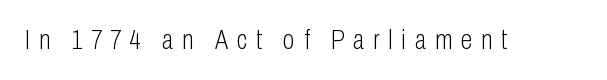
Underline: absent. Nope, not italic — everything's standing straight. Weight: in the light-to-regular range. The line texture is sparse and dotted thanks to wide tracking.
